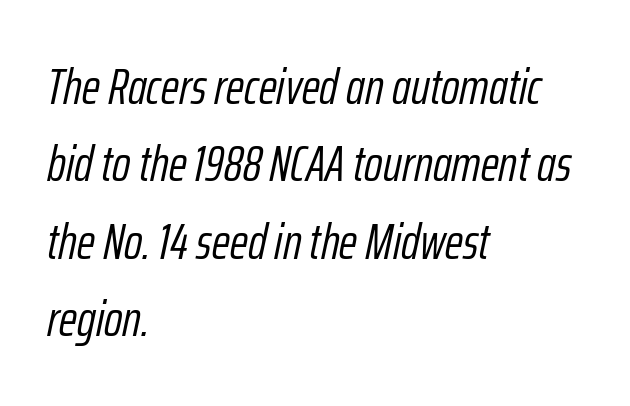
{"italic": "yes", "lean": "right", "slant_degrees": 12, "bold": "no", "weight": "light", "width": "condensed", "stroke_contrast": "low", "x_height": "medium", "monospaced": "no", "underline": "no", "align": "left", "line_spacing": "normal", "line_spacing_ratio": 1.55, "letter_spacing": "normal", "letter_spacing_em": 0.0, "glyph_px": 50}
